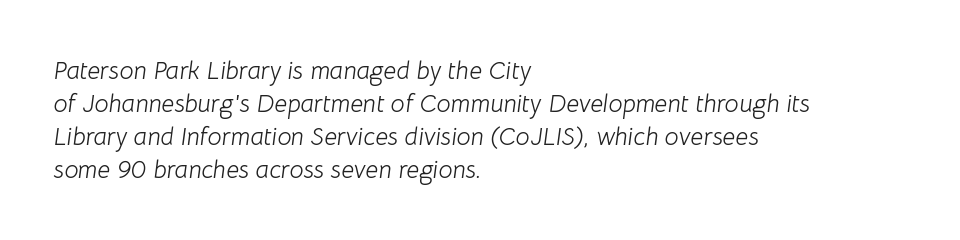
Q: Is the text bold? A: No.
Q: Is the text italic (slanted)? A: Yes, it leans right by about 8 degrees.
Q: Is the text underlined? A: No.
Q: How is the paragraph aligned? A: Left-aligned.
Q: Is the spacing between letters normal or unusually wide? A: Normal.
Q: Is the spacing between lines tight, normal or loose? A: Normal.
